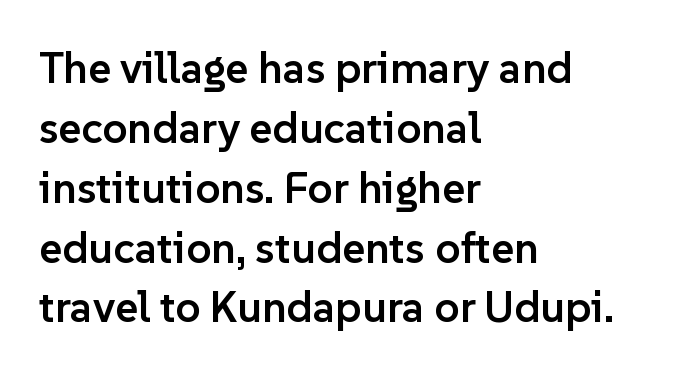
{"serif": "no", "italic": "no", "bold": "semi", "weight": "semibold", "width": "normal", "stroke_contrast": "low", "x_height": "medium", "monospaced": "no", "underline": "no", "align": "left", "line_spacing": "normal", "line_spacing_ratio": 1.36, "letter_spacing": "normal", "letter_spacing_em": 0.0, "glyph_px": 44}
